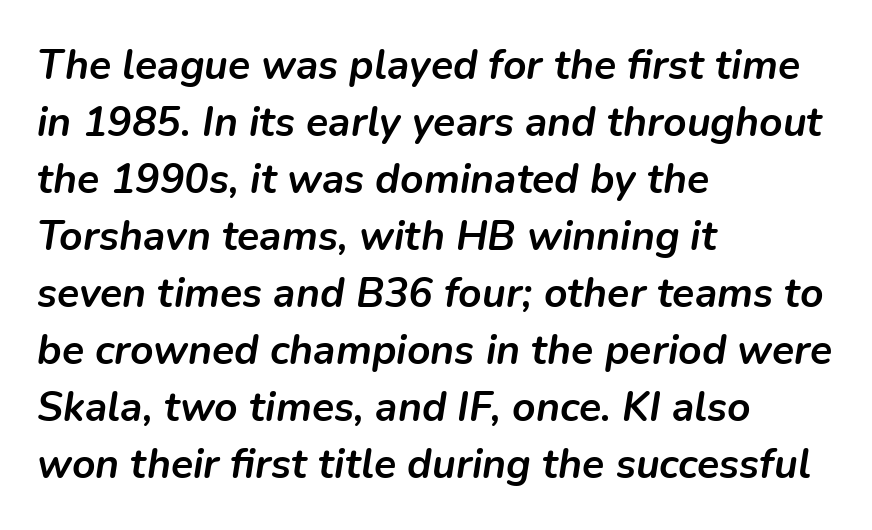
{"italic": "yes", "lean": "right", "slant_degrees": 9, "bold": "yes", "weight": "semibold", "width": "normal", "stroke_contrast": "low", "x_height": "medium", "monospaced": "no", "underline": "no", "align": "left", "line_spacing": "normal", "line_spacing_ratio": 1.39, "letter_spacing": "normal", "letter_spacing_em": 0.0, "glyph_px": 41}
